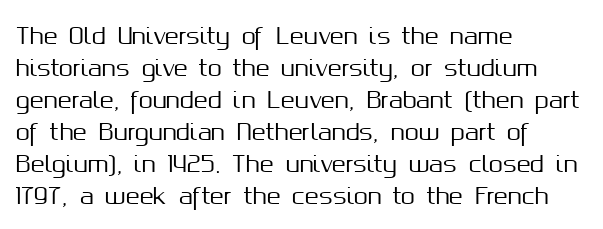
{"italic": "no", "underline": "no", "align": "left", "line_spacing": "normal", "line_spacing_ratio": 1.39, "letter_spacing": "normal", "letter_spacing_em": 0.0, "glyph_px": 23}
